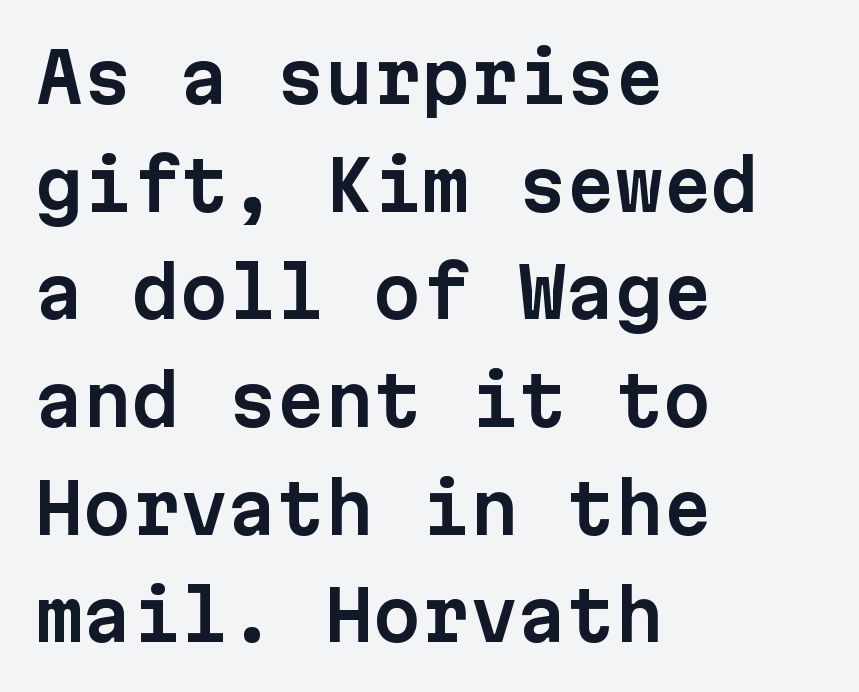
{"serif": "no", "italic": "no", "width": "normal", "stroke_contrast": "low", "x_height": "medium", "monospaced": "yes", "underline": "no", "align": "left", "line_spacing": "normal", "line_spacing_ratio": 1.56, "letter_spacing": "normal", "letter_spacing_em": 0.0, "glyph_px": 69}
